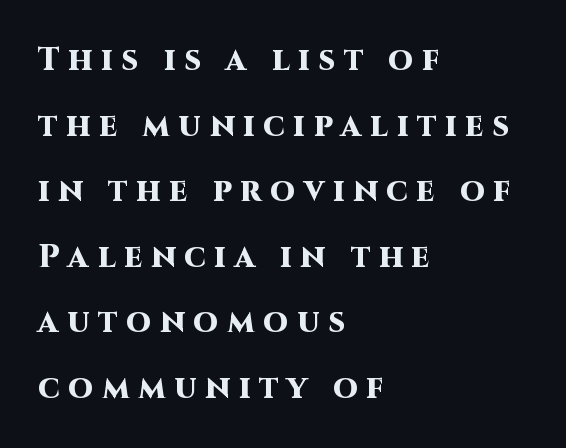
The image shows 32 px heavy sans-serif type, upright; set left-aligned, loose line spacing (2.05x), unusually wide letter spacing (+0.27 em), not underlined; high stroke contrast and a large x-height.
